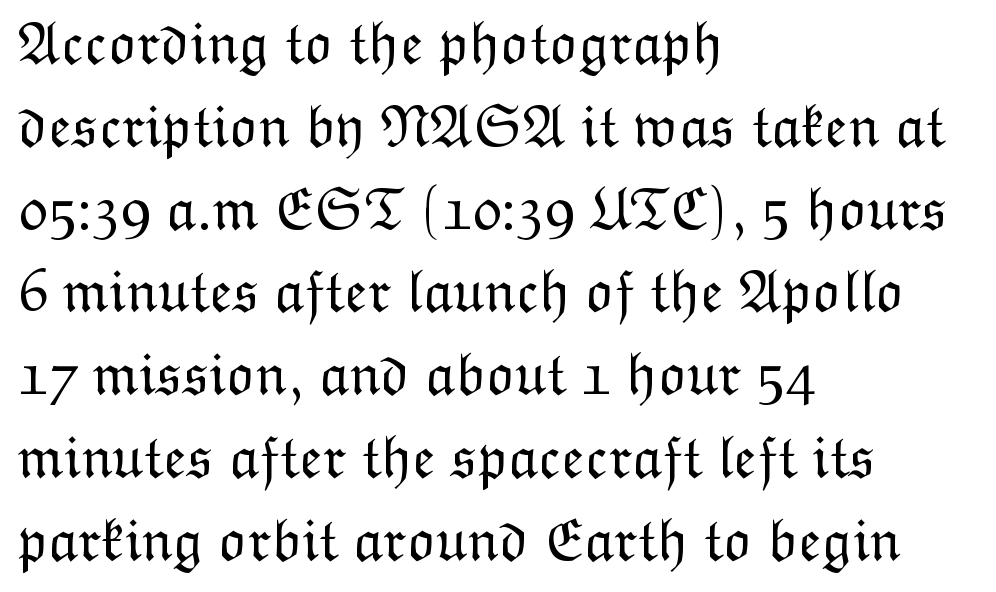
{"italic": "no", "bold": "no", "weight": "light", "width": "normal", "stroke_contrast": "low", "x_height": "medium", "monospaced": "no", "underline": "no", "align": "left", "line_spacing": "normal", "line_spacing_ratio": 1.38, "letter_spacing": "normal", "letter_spacing_em": 0.0, "glyph_px": 60}
